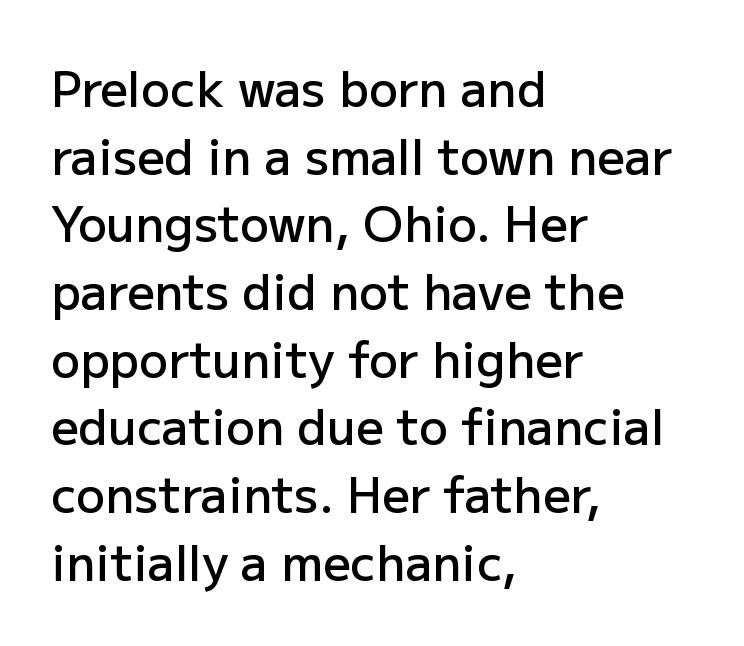
{"serif": "no", "italic": "no", "bold": "semi", "weight": "semibold", "width": "normal", "stroke_contrast": "low", "x_height": "medium", "monospaced": "no", "underline": "no", "align": "left", "line_spacing": "normal", "line_spacing_ratio": 1.41, "letter_spacing": "normal", "letter_spacing_em": 0.0, "glyph_px": 48}
